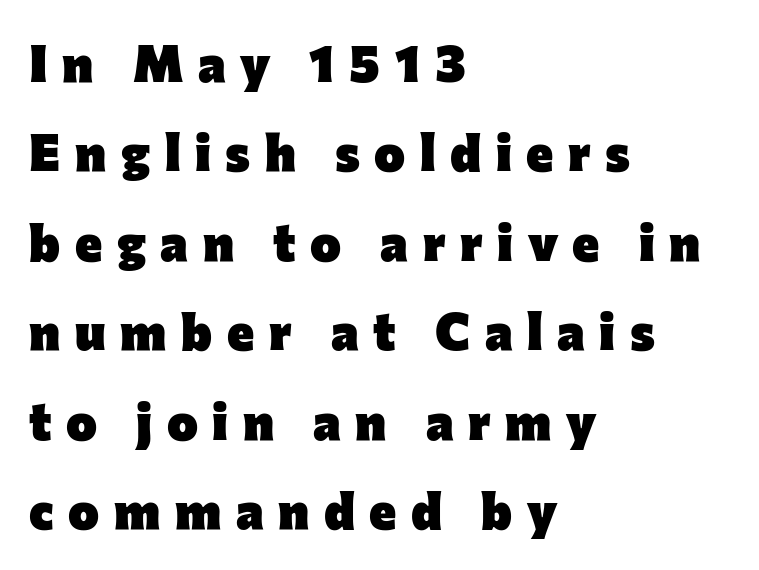
{"serif": "no", "italic": "no", "bold": "yes", "weight": "heavy", "width": "normal", "stroke_contrast": "low", "x_height": "medium", "monospaced": "no", "underline": "no", "align": "left", "line_spacing_ratio": 1.72, "letter_spacing": "wide", "letter_spacing_em": 0.28, "glyph_px": 52}
